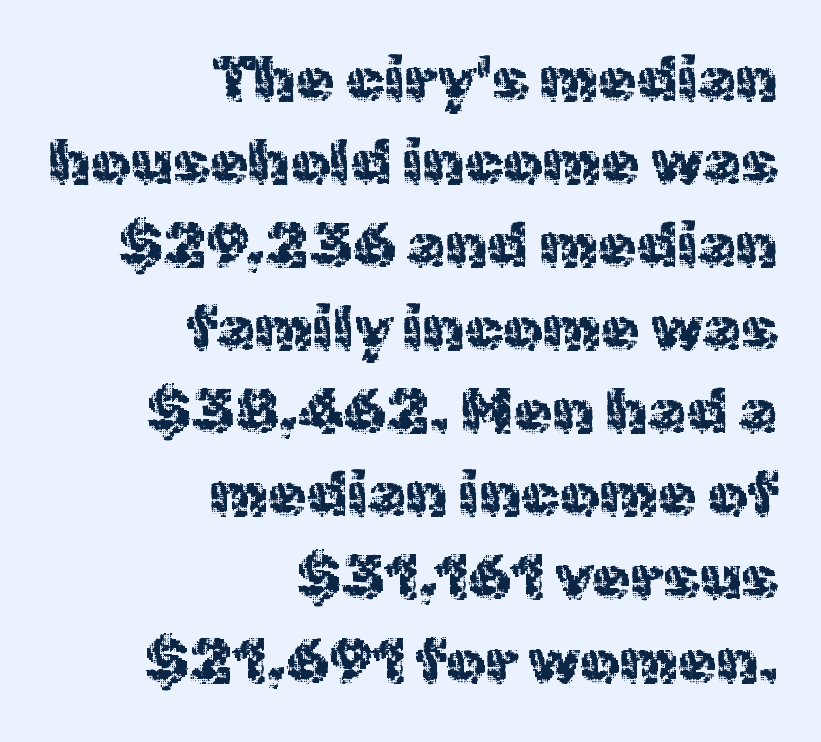
Does extra space separate the letters? No, they use regular spacing. The rendering uses natural spacing where letterforms have individual widths. The glyphs in this specimen are sans serif. The rendering uses a moderate line-height, typical for paragraphs. The zone under the glyphs is completely vacant.
